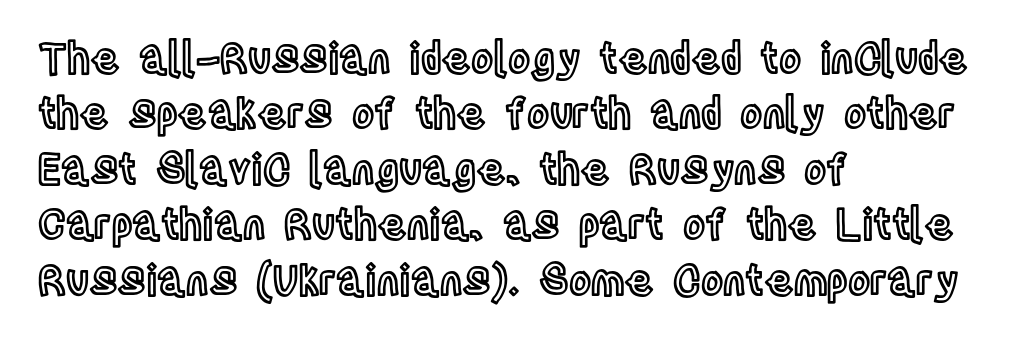
Which margin do the lines hug? The left one — the right edge is uneven. The typography opts for an upright posture over an oblique one. Has an underline been added? It has not. Spacing between characters is what you'd get straight out of the box. The passage shown is typed in a proportional face where columns would drift. Successive baselines arrive at the customary interval.
